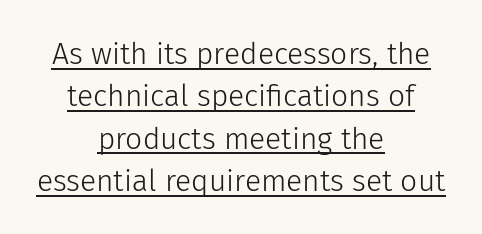
The image shows 30 px light sans-serif type, upright; set centered, normal line spacing (1.41x), normal letter spacing, underlined; low stroke contrast and a medium x-height.
